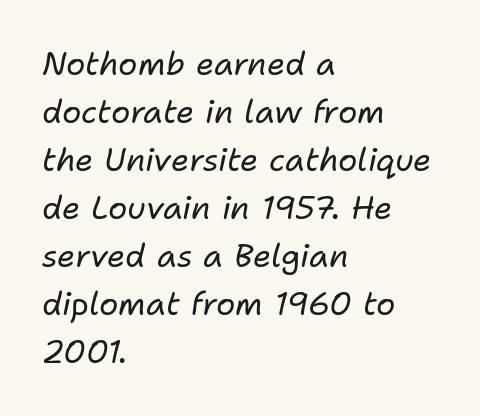
Looks like regular typesetting: each glyph gets only the width it needs. There's an unmistakable incline to the writing here. Horizontal bands of white between lines are of average thickness. Spacing between characters is what you'd get straight out of the box.
